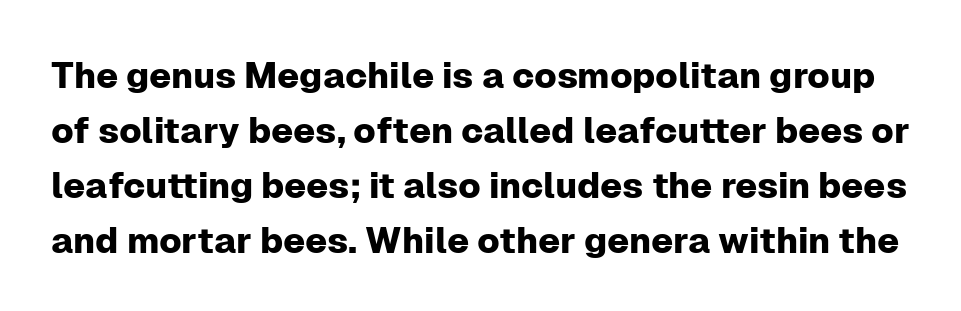
No italicization has been applied; the sample stays upright. Quick note: interline space is typical. These lines are rendered in a variable-pitch font. Classification — sans serif. What stands out about the letter spacing? Nothing — it is the standard amount.
